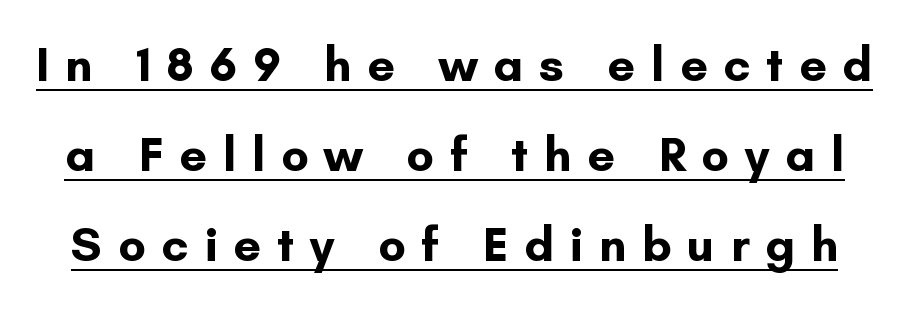
The image shows 49 px bold sans-serif type, upright; set line spacing 1.84x, unusually wide letter spacing (+0.32 em), underlined; low stroke contrast and a small x-height.
